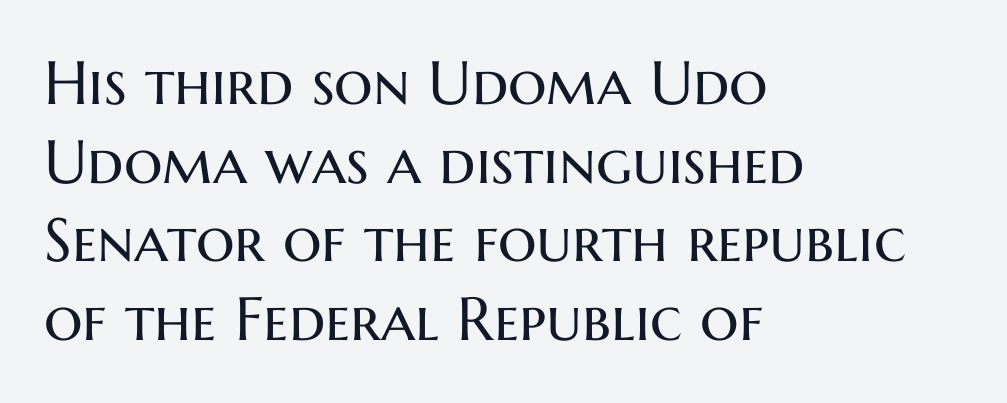
Q: Is the text bold? A: No.
Q: Is the text italic (slanted)? A: No, it is upright.
Q: Is the typeface a serif or a sans-serif typeface? A: Sans-serif.
Q: Is the text underlined? A: No.
Q: How is the paragraph aligned? A: Left-aligned.
Q: Is the spacing between letters normal or unusually wide? A: Normal.
Q: Is the spacing between lines tight, normal or loose? A: Normal.
Q: Width (condensed, normal, or wide)? A: Normal.
Q: Stroke contrast? A: Medium.
Q: x-height? A: Medium.
Q: Monospaced? A: No.
